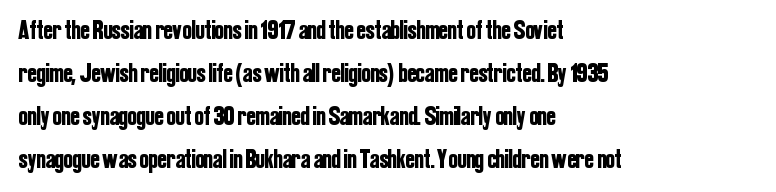
Q: Is the text italic (slanted)? A: No, it is upright.
Q: Is the text underlined? A: No.
Q: How is the paragraph aligned? A: Left-aligned.
Q: Is the spacing between letters normal or unusually wide? A: Normal.
Q: Is the spacing between lines tight, normal or loose? A: Normal.
